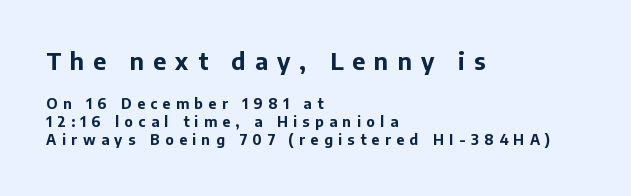
{"italic": "no", "bold": "yes", "underline": "no", "align": "left", "line_spacing": "normal", "line_spacing_ratio": 1.29, "letter_spacing": "wide", "letter_spacing_em": 0.4, "larger_block": "first", "size_ratio": 1.64, "glyph_px": 23}
